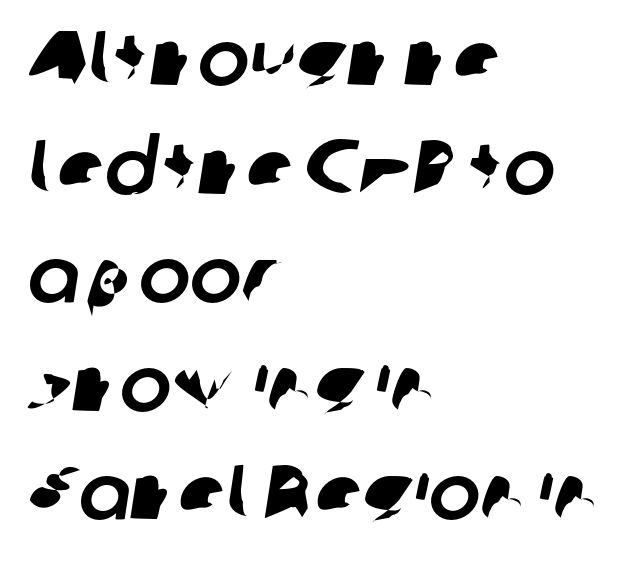
The lines sit at an ordinary, default distance from one another. Visually the block forms a straight wall on the left and a jagged coastline on the right. Letterform terminals end flat and unadorned throughout the passage. Clear beneath every line of the passage. The rendering uses natural spacing where letterforms have individual widths.
